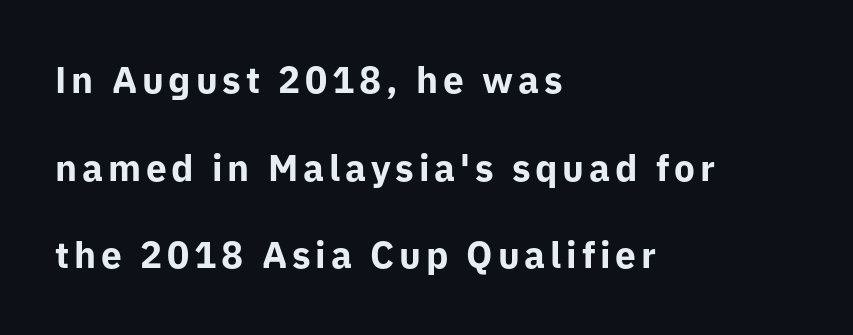
This sample trades compactness for vertical openness between lines. Clear beneath every line of the passage. I'd call this a sans setting — the letters go barefoot. These lines were composed using upright roman letters. Character widths vary here, with narrow letters taking less room than wide ones.
